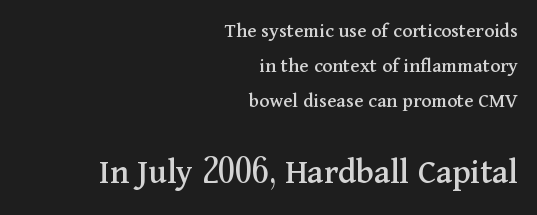
{"serif": "yes", "italic": "no", "width": "normal", "stroke_contrast": "medium", "x_height": "medium", "monospaced": "no", "underline": "no", "align": "right", "line_spacing": "normal", "line_spacing_ratio": 1.67, "letter_spacing": "normal", "letter_spacing_em": 0.0, "larger_block": "second", "size_ratio": 1.71, "glyph_px": 36}
